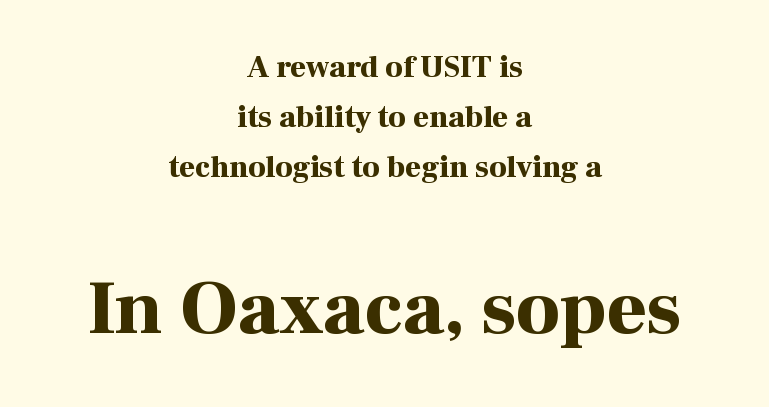
Plain, unruled lines of type. Students, this is bold: see how much ink each stroke carries. The font family rendered here belongs to the serif group. Each word holds together tightly as a unit, with standard inter-letter gaps. This sample keeps an unexceptional amount of space between lines.
